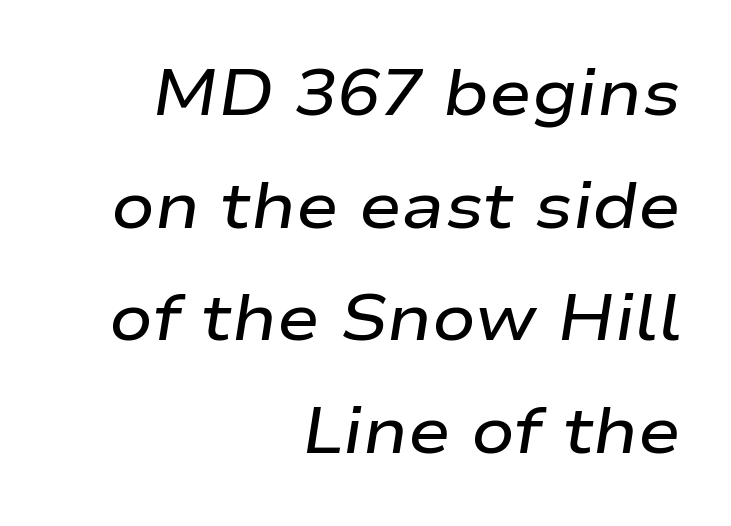
The image shows 64 px semibold, wide type, italic (leaning right); set right-aligned, line spacing 1.76x, normal letter spacing, not underlined; low stroke contrast and a medium x-height.
